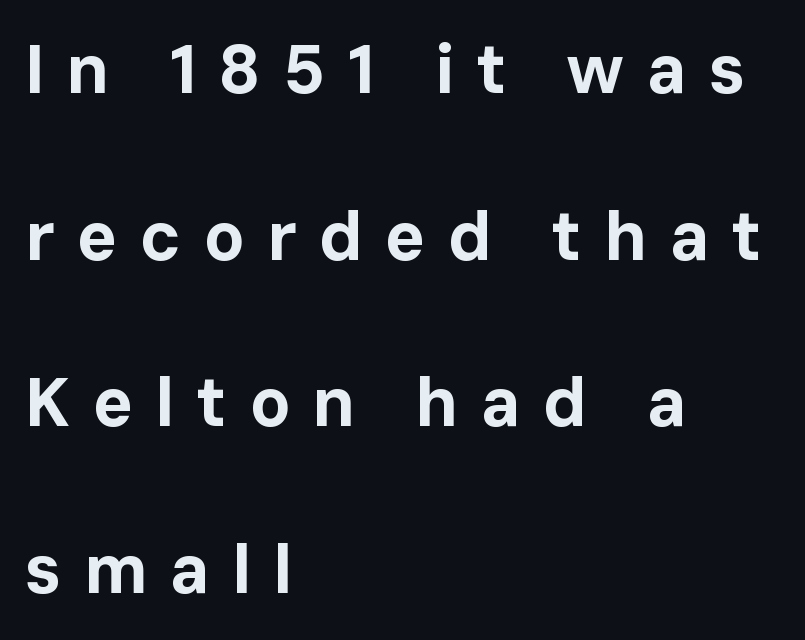
The image shows 68 px bold sans-serif type, upright; set left-aligned, loose line spacing (2.45x), unusually wide letter spacing (+0.32 em), not underlined; low stroke contrast and a medium x-height.
